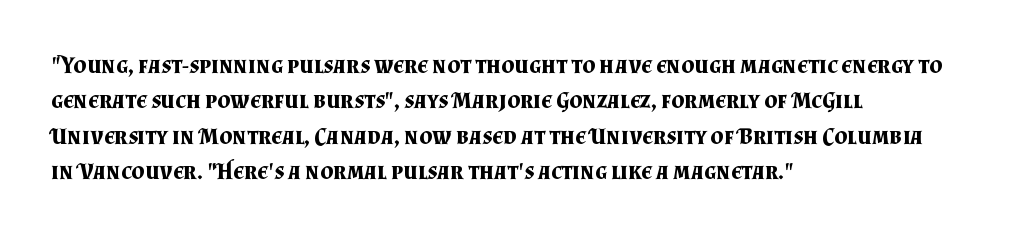
The strip under each line holds only bare page. The designer left line spacing at the default. Typeset ragged right — the left edge is the straight one. Heavy-handed strokes throughout: this text is bold.
